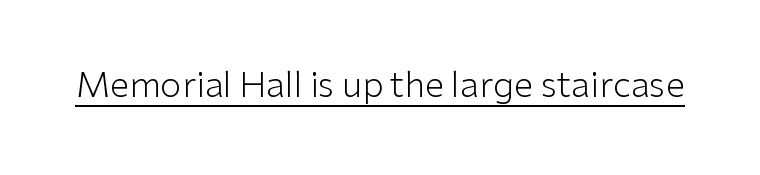
The passage shown is typeset with a sans-serif family. Do the characters align in a grid? No, the font is proportional. Does the lettering tilt? It doesn't — this is upright. Like a heading marked for emphasis, these lines bear an underscore. Honestly, the letter spacing is just normal — you wouldn't notice it.
